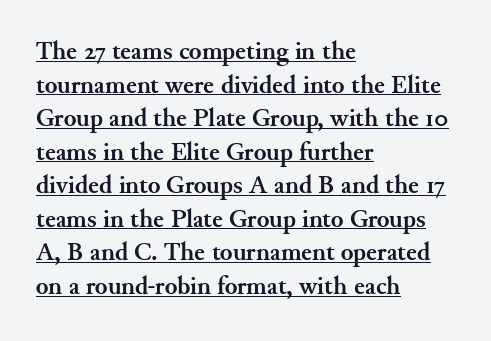
Q: Is the text bold? A: Yes.
Q: Is the text italic (slanted)? A: No, it is upright.
Q: Is the text underlined? A: Yes.
Q: How is the paragraph aligned? A: Left-aligned.
Q: Is the spacing between letters normal or unusually wide? A: Normal.
Q: Is the spacing between lines tight, normal or loose? A: Normal.
